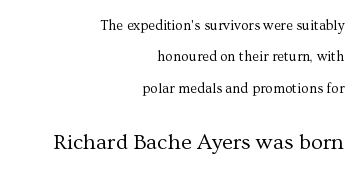
The image shows 22 px text type, upright; set right-aligned, loose line spacing (2.24x), normal letter spacing, not underlined; the second (bottom) block is 1.57x larger.
